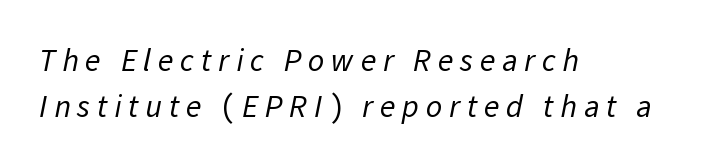
Is this a fixed-width face? No — the glyphs have proportional, varying widths. The passage shown stacks its lines at a standard gap. Spacing between characters has been opened up far beyond the box default. Grotesque or geometric, the face here clearly has no serifs. The ragged edge is on the right, which tells us the setting is flush left.
